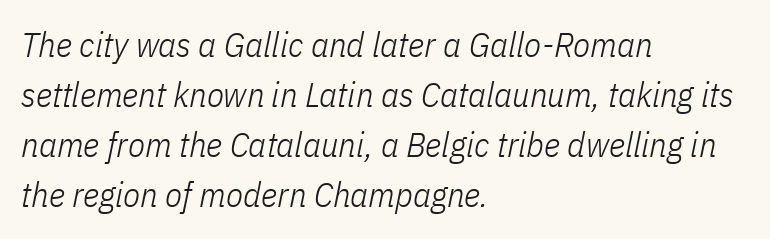
{"italic": "yes", "lean": "right", "slant_degrees": 11, "bold": "no", "weight": "light", "width": "condensed", "stroke_contrast": "low", "x_height": "medium", "monospaced": "no", "underline": "no", "align": "left", "line_spacing": "normal", "line_spacing_ratio": 1.43, "letter_spacing": "normal", "letter_spacing_em": 0.0, "glyph_px": 35}
